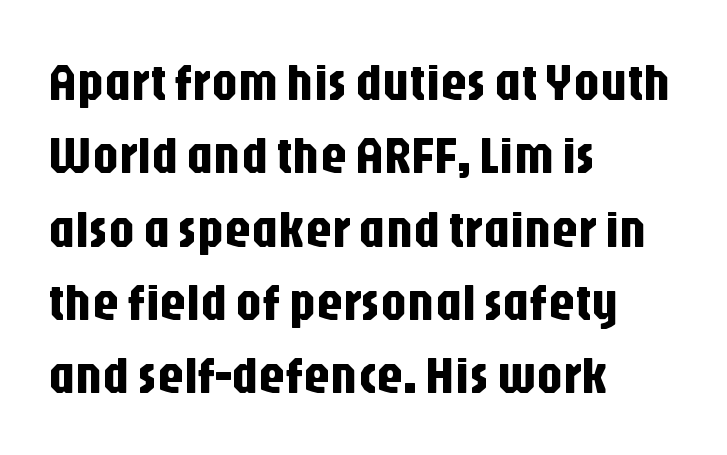
{"serif": "no", "italic": "no", "width": "condensed", "stroke_contrast": "low", "x_height": "large", "monospaced": "no", "underline": "no", "align": "left", "line_spacing": "normal", "line_spacing_ratio": 1.41, "letter_spacing": "normal", "letter_spacing_em": 0.0, "glyph_px": 52}
